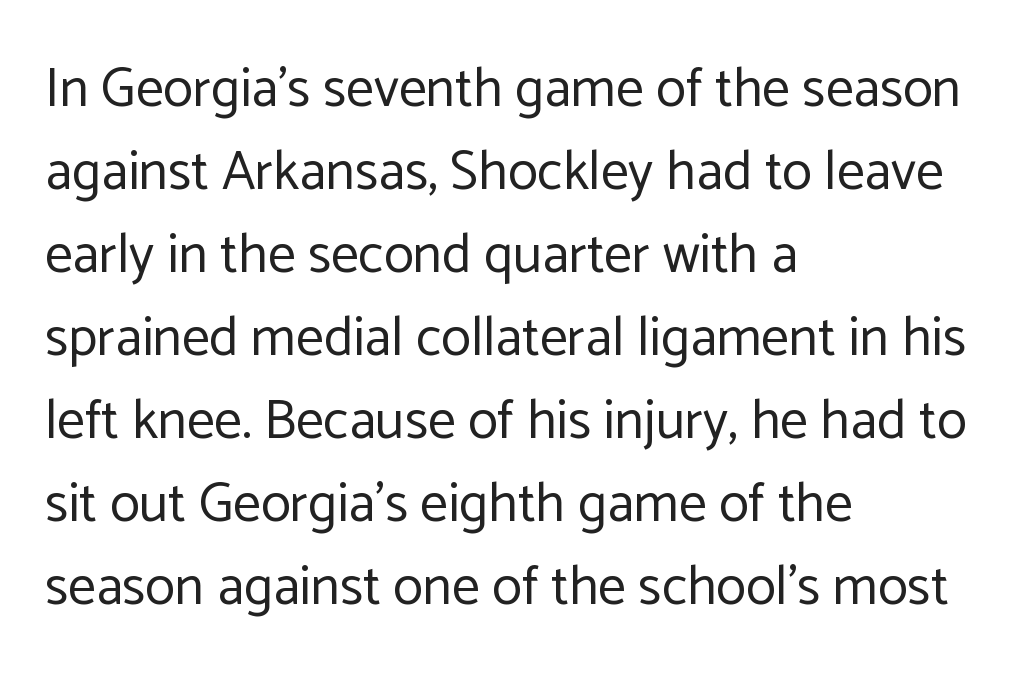
Honestly, the letter spacing is just normal — you wouldn't notice it. What kind of face is this? One without serifs — a sans. Ascenders rise straight up at ninety degrees. Is the block centered? No — it sits flush against the left margin. Words float on clear page, feet unadorned. No letter is thick-stroked: the sample isn't bold.
